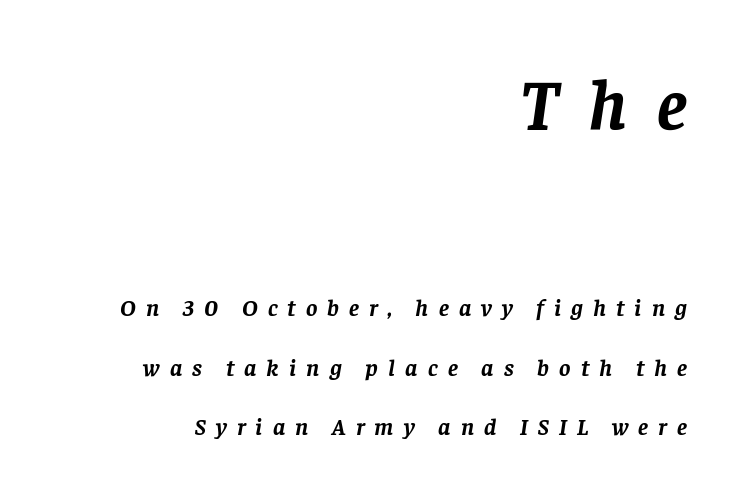
The image shows 72 px semibold serif type, italic (leaning right); set right-aligned, loose line spacing (2.48x), unusually wide letter spacing (+0.42 em), not underlined; the first (top) block is 3.0x larger; low stroke contrast and a large x-height.
